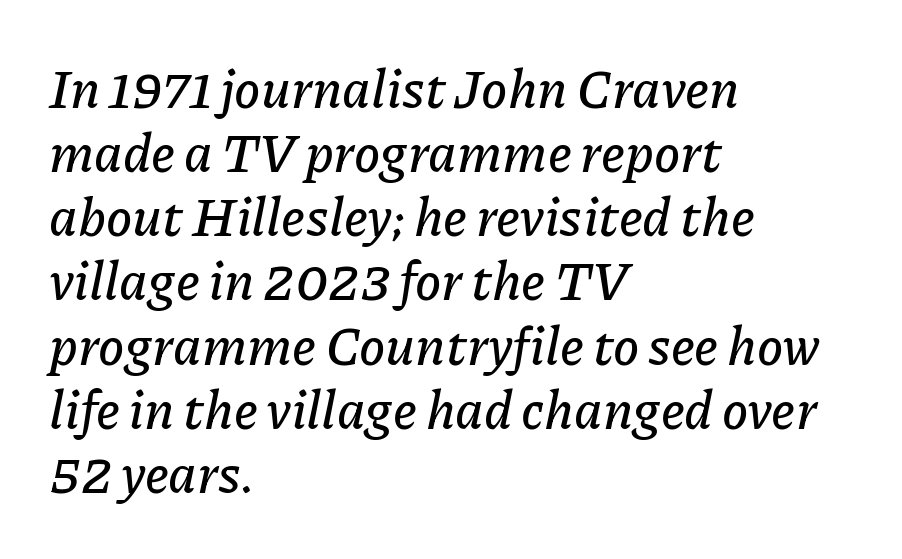
The image shows 53 px text type, italic (leaning right); set left-aligned, line spacing 1.21x, normal letter spacing, not underlined; low stroke contrast and a medium x-height.
